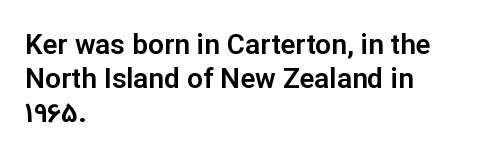
The image shows 28 px sans-serif type, upright; set left-aligned, line spacing 1.22x, normal letter spacing, not underlined; low stroke contrast and a medium x-height.
